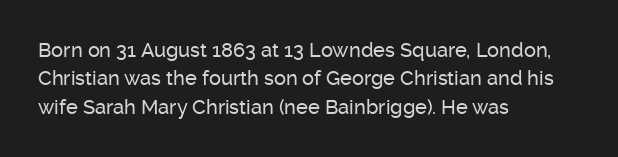
The image shows 20 px text type, upright; set left-aligned, normal line spacing (1.42x), normal letter spacing, not underlined.
